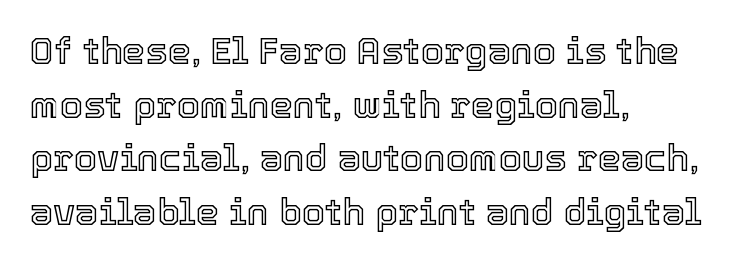
The words here are not underlined. Reading down the block, your eye returns to a fixed left position each line. A typesetter would call this leading conventional body-copy spacing. The gaps between neighbouring characters are ordinary and unremarkable.
